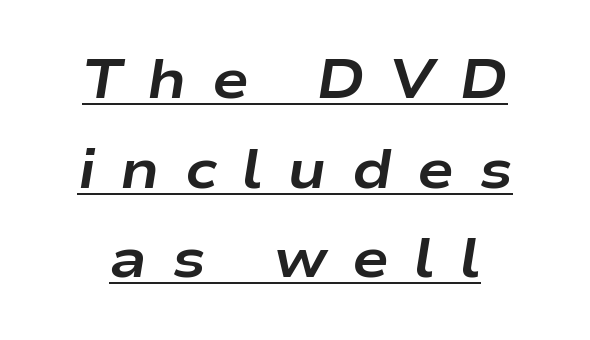
{"italic": "yes", "lean": "right", "slant_degrees": 9, "bold": "yes", "weight": "bold", "width": "wide", "stroke_contrast": "low", "x_height": "medium", "monospaced": "no", "underline": "yes", "align": "center", "line_spacing": "normal", "line_spacing_ratio": 1.63, "letter_spacing": "wide", "letter_spacing_em": 0.45, "glyph_px": 55}
